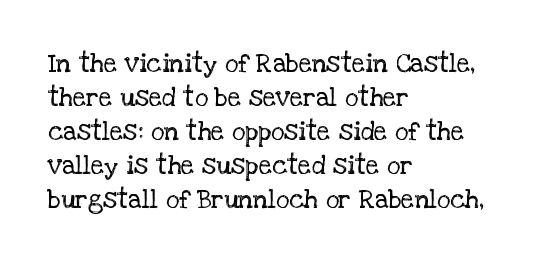
The image shows 26 px text type, upright; set left-aligned, normal line spacing (1.31x), normal letter spacing, not underlined.
